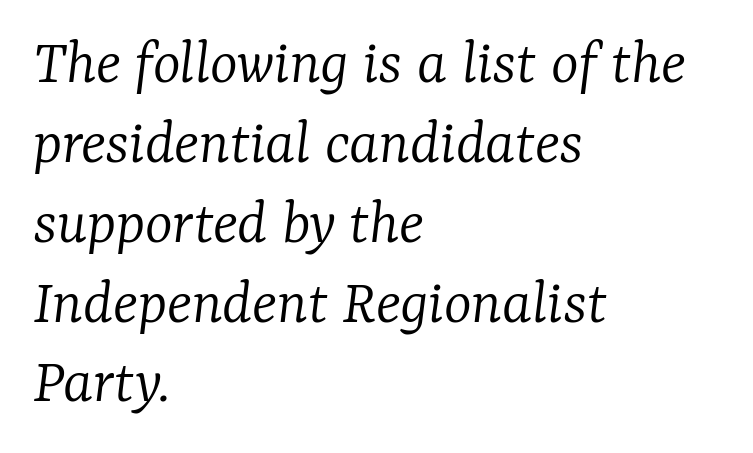
Q: Is the text bold? A: No.
Q: Is the text italic (slanted)? A: Yes, it leans right by about 7 degrees.
Q: Is the typeface a serif or a sans-serif typeface? A: Serif.
Q: Is the text underlined? A: No.
Q: How is the paragraph aligned? A: Left-aligned.
Q: Is the spacing between letters normal or unusually wide? A: Normal.
Q: Width (condensed, normal, or wide)? A: Normal.
Q: Stroke contrast? A: Low.
Q: x-height? A: Medium.
Q: Monospaced? A: No.
